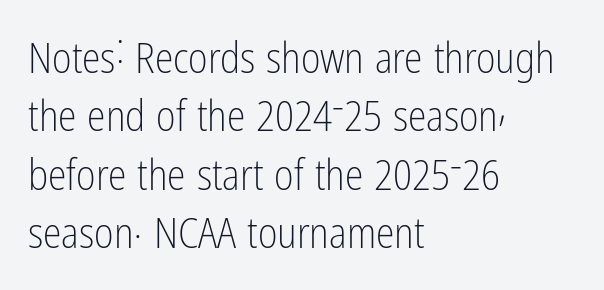
{"serif": "no", "italic": "no", "bold": "no", "weight": "light", "width": "condensed", "stroke_contrast": "low", "x_height": "medium", "monospaced": "no", "underline": "no", "align": "left", "line_spacing": "normal", "line_spacing_ratio": 1.39, "letter_spacing": "normal", "letter_spacing_em": 0.0, "glyph_px": 42}
